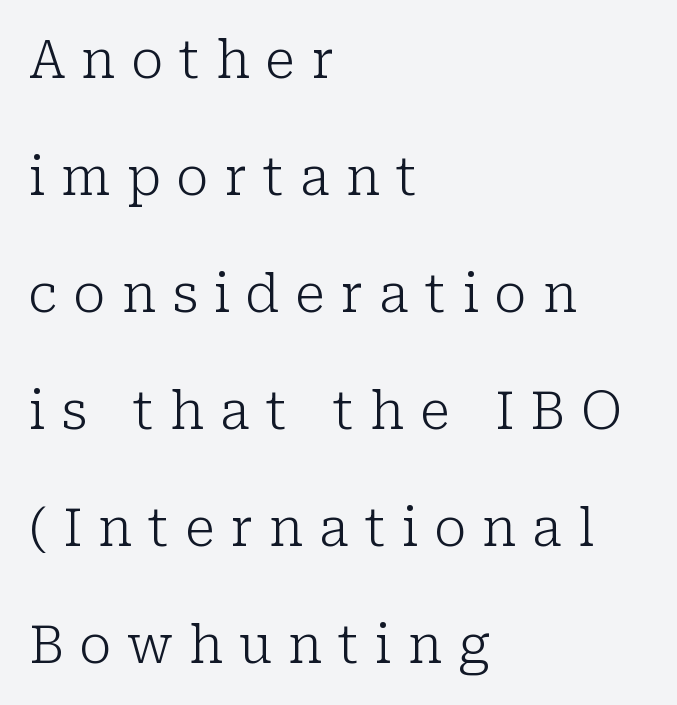
Note the varied advance widths — an 'i' is clearly narrower than an 'm'. The foot of each line stays bare and open. Every stem runs plumb, perpendicular to the baseline. Nothing heavy about these letters — not bold at all. In terms of leading, this rendering errs on the spacious side.
